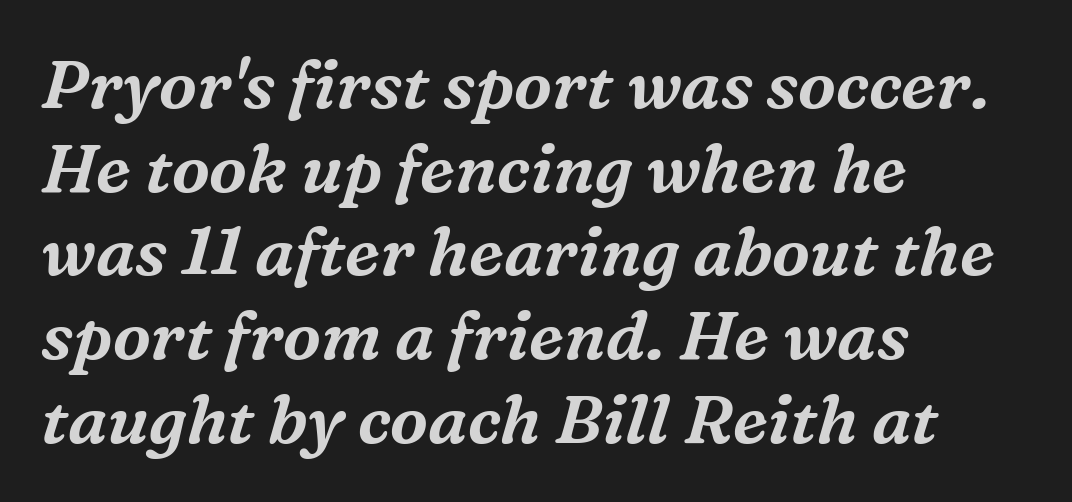
The glyphs look as if they've been sheared to an angle. This sample is left-justified, so line endings fall wherever the words run out. The rendering shows small feet on the letterforms — a serif design. Clear beneath every line of the passage.
